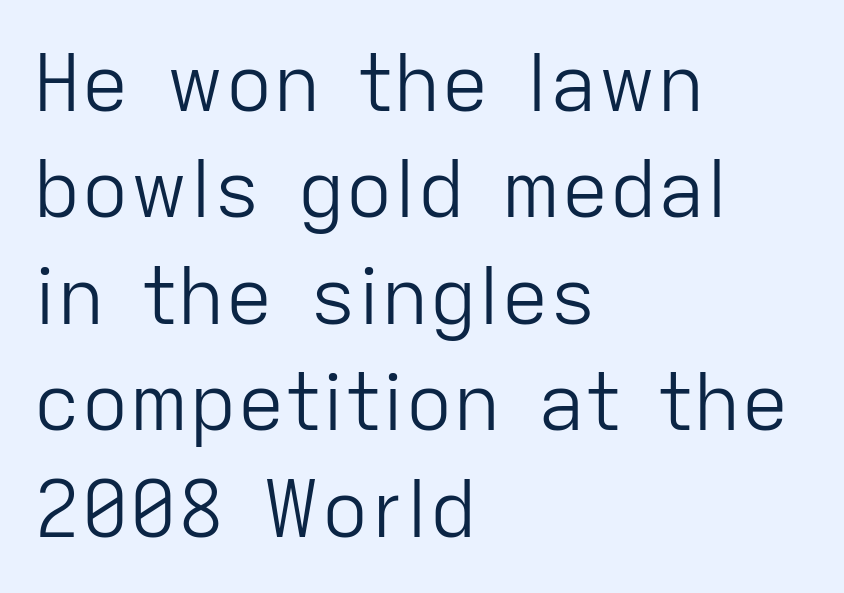
Ordinary non-slanted type is in use. Every row of glyphs begins at an identical x-position on the left. Ink coverage per letter is moderate at most. Typographically, this falls in the sans-serif category.
